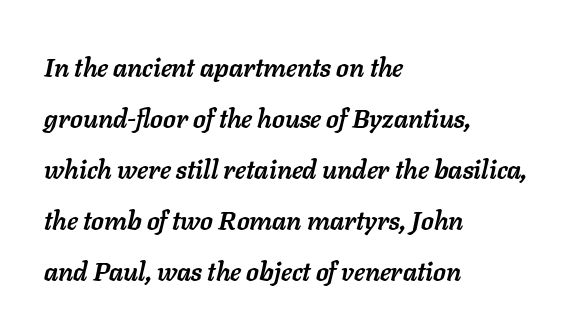
The image shows 26 px bold type, italic (leaning right); set left-aligned, loose line spacing (1.96x), normal letter spacing, not underlined.
